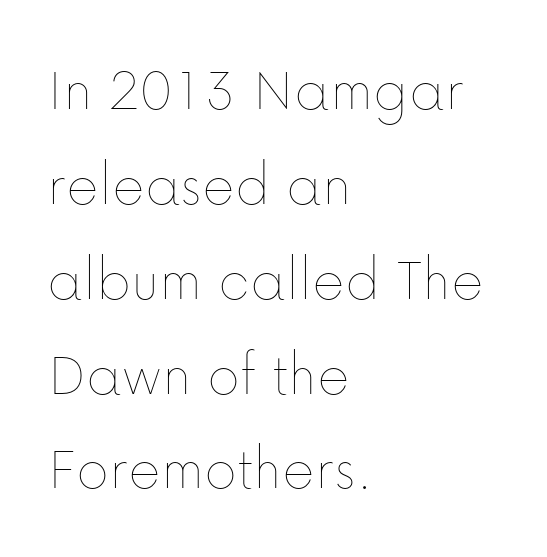
{"italic": "no", "bold": "no", "weight": "thin", "width": "normal", "stroke_contrast": "low", "x_height": "medium", "monospaced": "no", "underline": "no", "align": "left", "line_spacing": "normal", "line_spacing_ratio": 1.53, "letter_spacing": "normal", "letter_spacing_em": 0.0, "glyph_px": 62}
